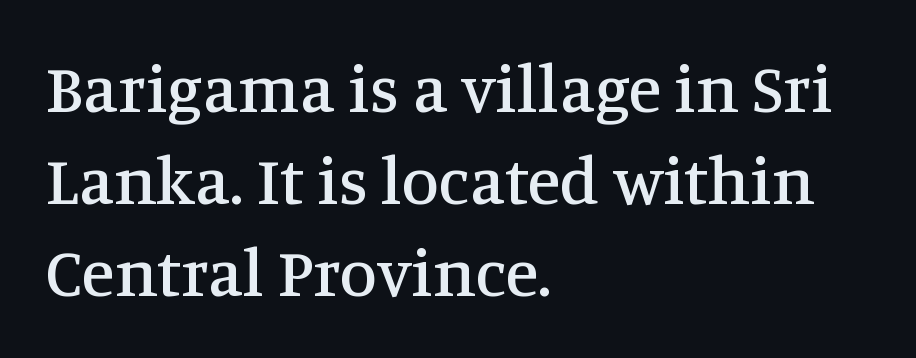
The image shows 68 px serif type, upright; set left-aligned, normal line spacing (1.35x), normal letter spacing, not underlined; medium stroke contrast and a large x-height.
